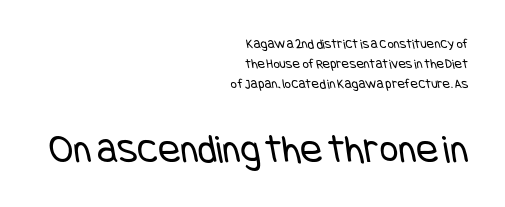
The font sits on the lighter half of the weight spectrum, regular included. The space between consecutive lines is moderate. Two sizes are in play, and the larger belongs to the second block. Line ends are locked; line starts wander.
